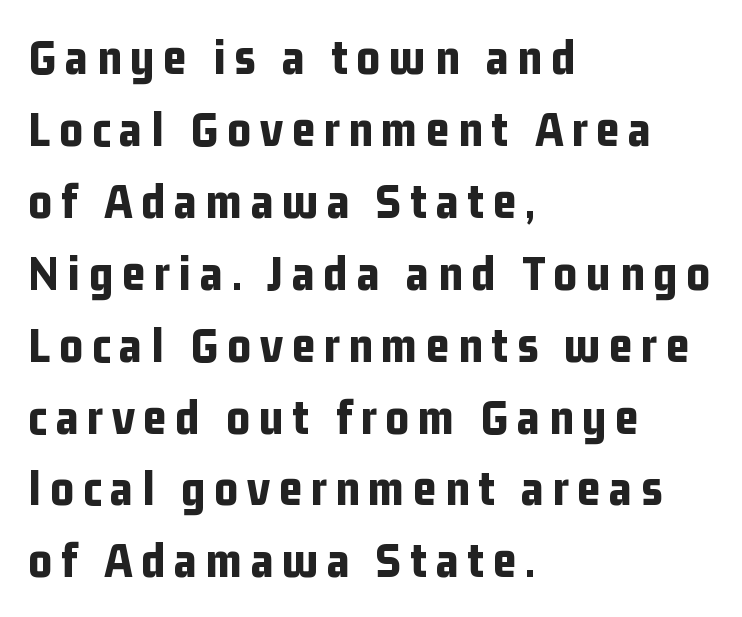
{"serif": "no", "italic": "no", "bold": "yes", "weight": "bold", "width": "condensed", "stroke_contrast": "low", "x_height": "medium", "monospaced": "no", "underline": "no", "align": "left", "line_spacing": "normal", "line_spacing_ratio": 1.41, "glyph_px": 51}
